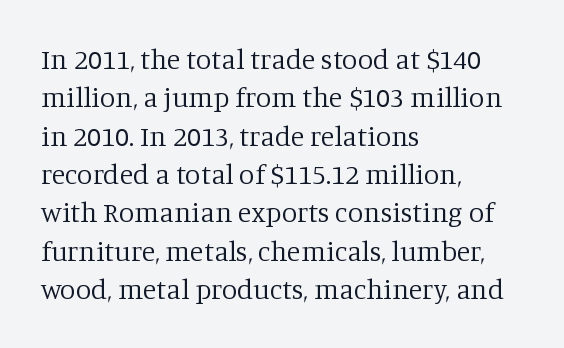
{"serif": "yes", "italic": "no", "bold": "no", "weight": "regular", "width": "normal", "stroke_contrast": "low", "x_height": "large", "monospaced": "no", "underline": "no", "align": "left", "line_spacing": "normal", "line_spacing_ratio": 1.37, "letter_spacing": "normal", "letter_spacing_em": 0.0, "glyph_px": 28}
